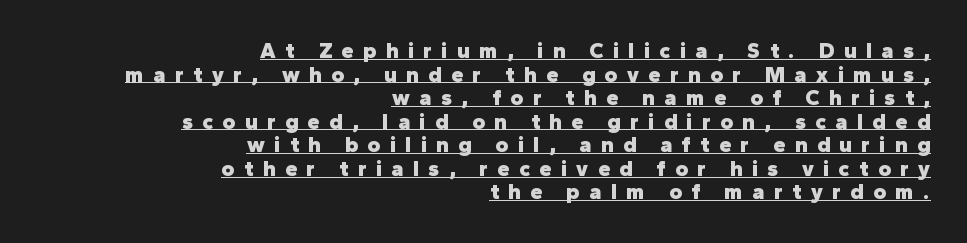
Spacing between characters has been opened up far beyond the box default. The passage shown stacks its lines with hardly any gap. It's the straight-up-and-down kind of type. Beneath each row of characters lies a ruled line. Thick stems and heavy bowls — unmistakably bold. Line ends are locked; line starts wander.
